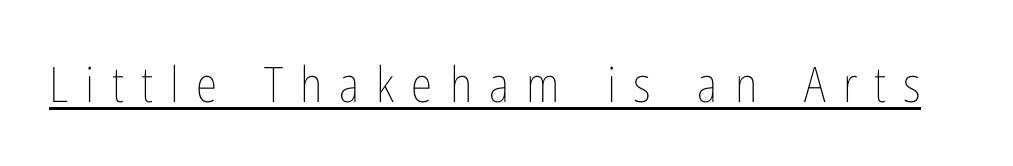
{"italic": "no", "bold": "no", "weight": "thin", "width": "condensed", "stroke_contrast": "low", "x_height": "medium", "monospaced": "no", "underline": "yes", "letter_spacing": "wide", "letter_spacing_em": 0.35, "glyph_px": 49}
